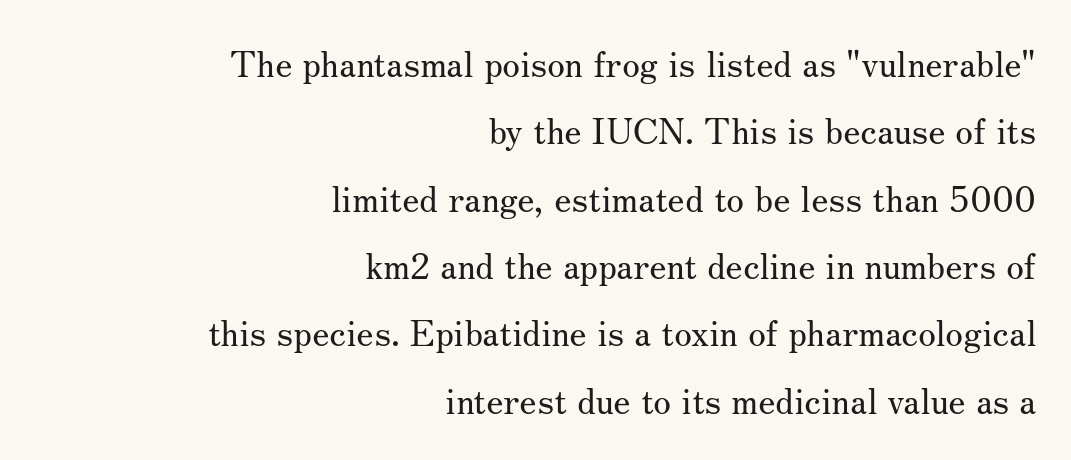
The image shows 36 px regular-weight serif type, upright; set right-aligned, line spacing 1.87x, normal letter spacing, not underlined; medium stroke contrast and a small x-height.
